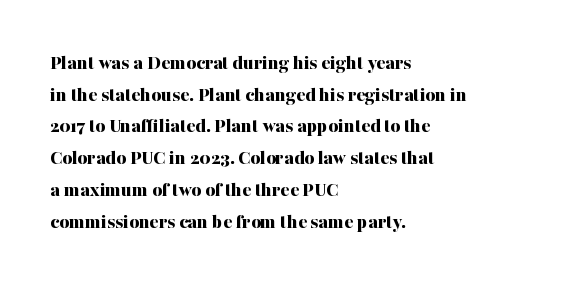
This is roman type, the default non-slanted kind. Observe the ordinary spacing: letters are neighbours, not strangers. The space between consecutive lines is moderate. Leftover space on each line is placed entirely after the last word. The string is rendered with underlining switched off. What weight is shown? A full bold with thick strokes.
